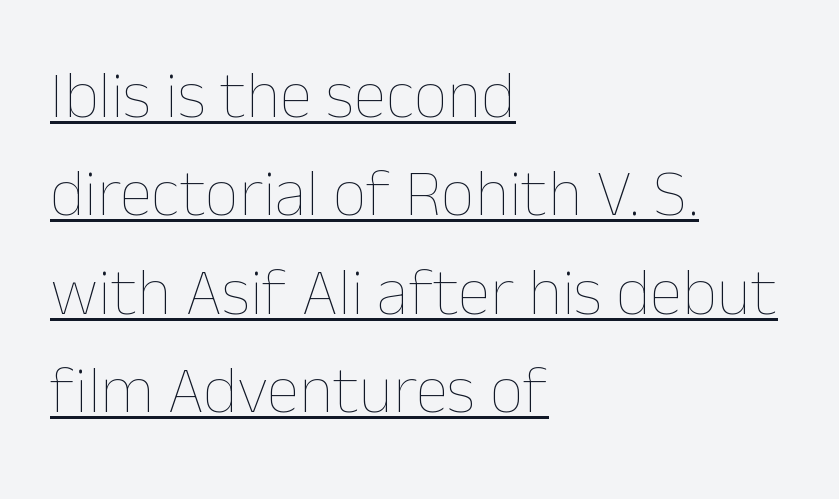
The image shows 67 px thin type, upright; set left-aligned, normal line spacing (1.47x), normal letter spacing, underlined; low stroke contrast and a medium x-height.
